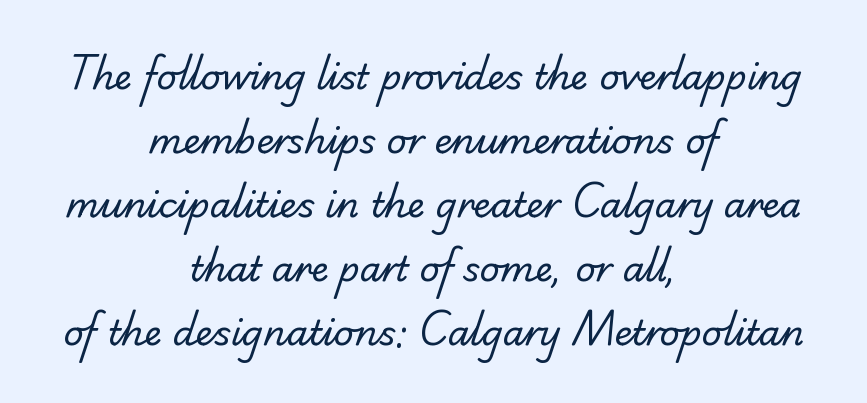
{"serif": "yes", "bold": "no", "weight": "regular", "width": "normal", "stroke_contrast": "low", "x_height": "small", "monospaced": "no", "underline": "no", "align": "center", "line_spacing_ratio": 1.83, "letter_spacing": "normal", "letter_spacing_em": 0.0, "glyph_px": 35}
